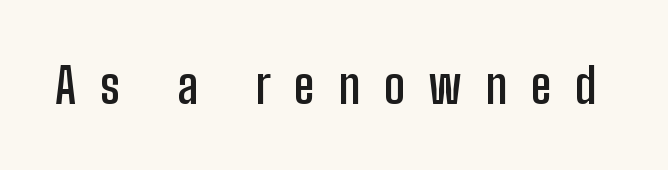
Q: Is the text bold? A: Semi-bold.
Q: Is the text italic (slanted)? A: No, it is upright.
Q: Is the typeface a serif or a sans-serif typeface? A: Sans-serif.
Q: Is the text underlined? A: No.
Q: Is the spacing between letters normal or unusually wide? A: Unusually wide.
Q: Width (condensed, normal, or wide)? A: Condensed.
Q: Stroke contrast? A: Low.
Q: x-height? A: Medium.
Q: Monospaced? A: No.
